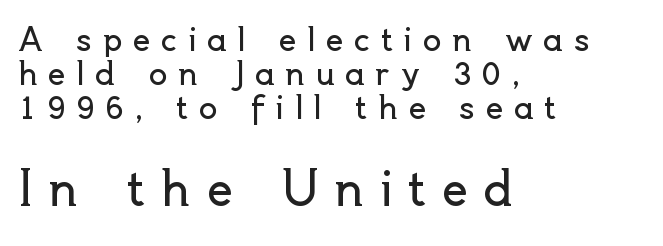
The image shows 46 px regular-weight sans-serif type, upright; set left-aligned, tight line spacing (1.1x), unusually wide letter spacing (+0.34 em), not underlined; the second (bottom) block is 1.48x larger; a small x-height.
